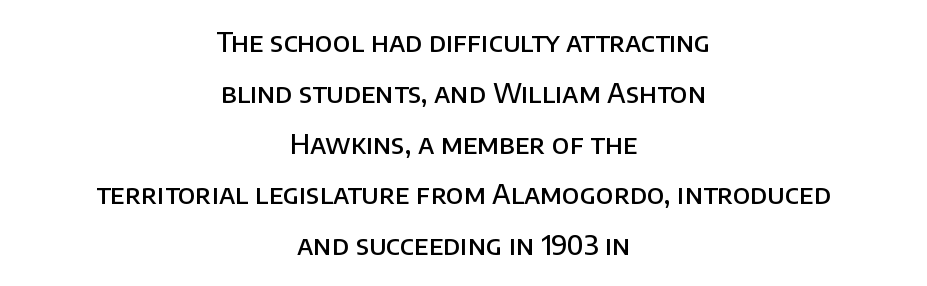
{"italic": "no", "bold": "semi", "underline": "no", "align": "center", "line_spacing_ratio": 1.88, "letter_spacing": "normal", "letter_spacing_em": 0.0, "glyph_px": 27}
